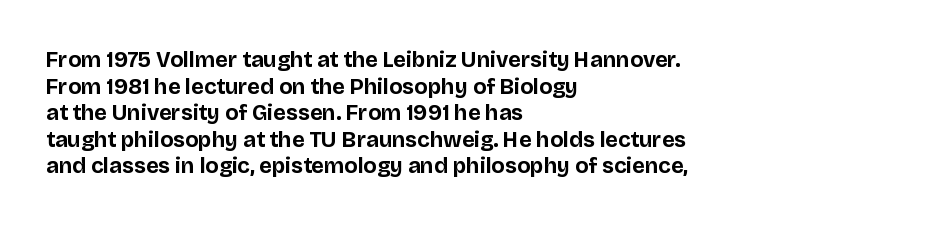
{"italic": "no", "bold": "yes", "underline": "no", "align": "left", "line_spacing_ratio": 1.21, "letter_spacing": "normal", "letter_spacing_em": 0.0, "glyph_px": 22}
